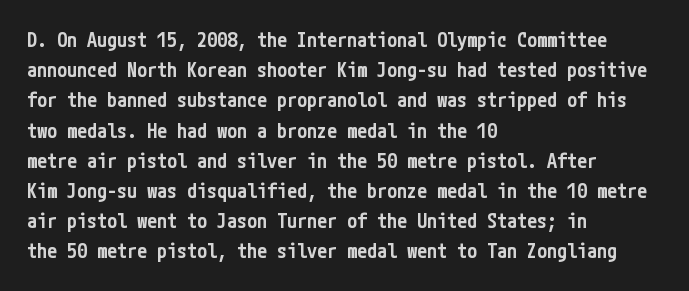
The image shows 20 px text type, upright; set left-aligned, normal line spacing (1.51x), normal letter spacing, not underlined.
